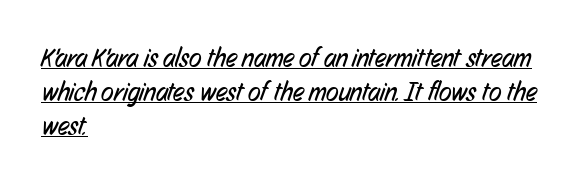
There is no visible air inserted between adjacent glyphs. The passage shown stacks its lines at a standard gap. A light-to-regular cut is what we see here. The setting favours the left margin, as ordinary paragraphs usually do. Caption: lettering with a line underneath.
